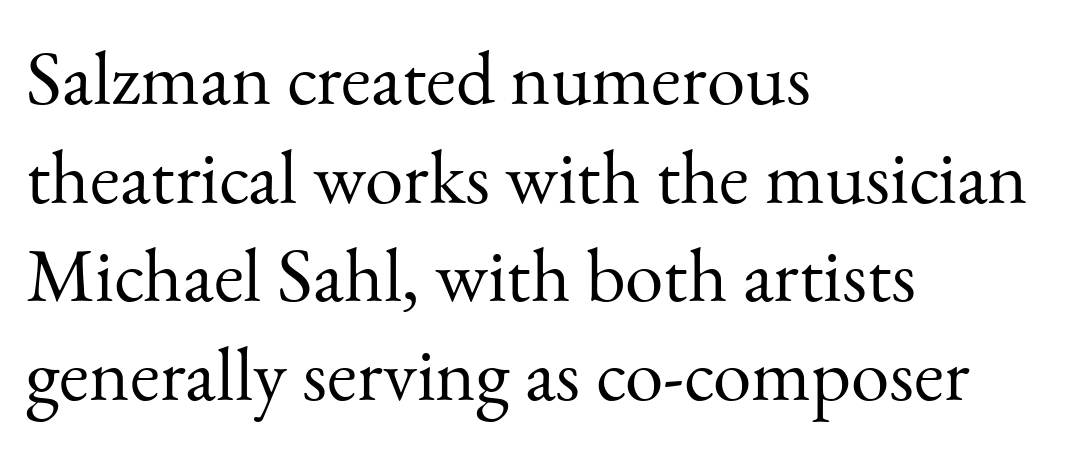
Nobody drew a line under any word here. The face used here is proportionally spaced, like ordinary book or web type. No chunkiness to these letters — they're not bold. Vertically, the passage feels balanced, rows spaced as you'd expect. The designer went with a serif here, giving each stem small feet. The passage is arranged the way most books set body copy — flush left.
